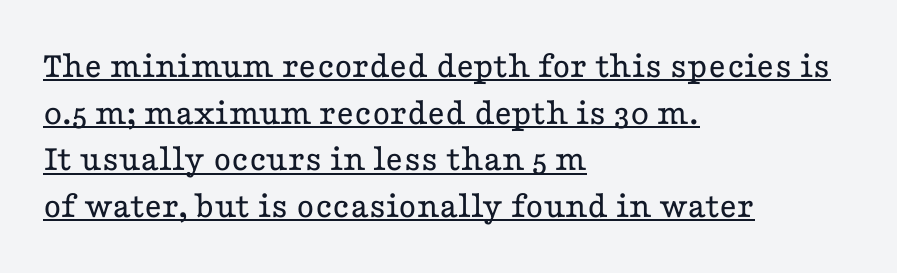
The image shows 38 px regular-weight, wide serif type, upright; set left-aligned, line spacing 1.23x, normal letter spacing, underlined; low stroke contrast and a medium x-height.
